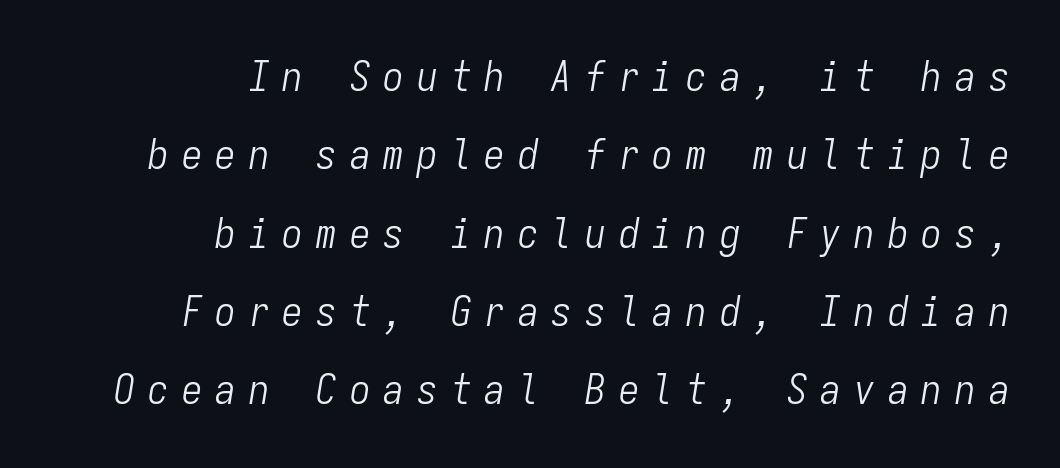
The image shows 41 px light, condensed type, italic (leaning right), monospaced; set right-aligned, loose line spacing (1.91x), unusually wide letter spacing (+0.32 em), not underlined; low stroke contrast and a medium x-height.
